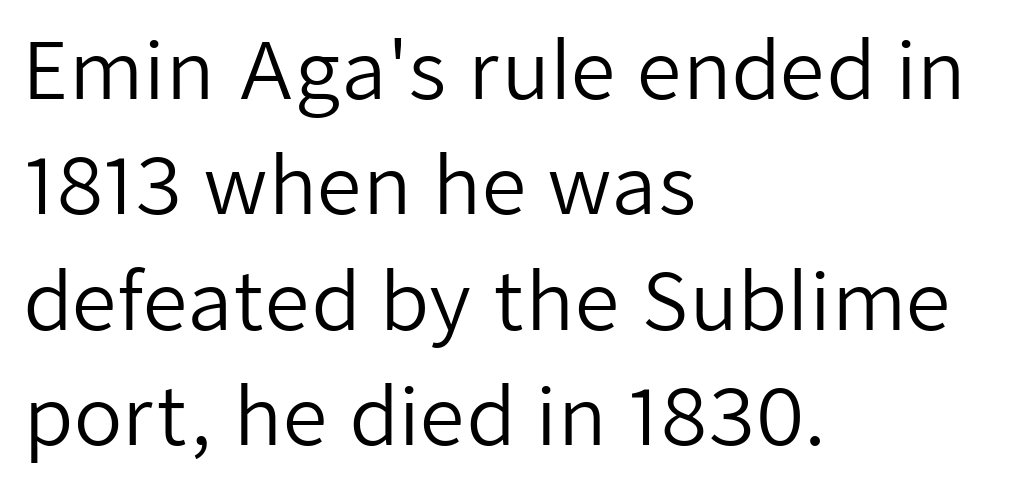
Notice how descenders clear the ascenders below comfortably — that's standard leading. Look at the tracking — it's just the regular setting, nothing added. A typesetter would call this proportional, since set widths differ per character. Stroke thickness stays within the range of a standard reading face or lighter. The compositor pushed each line to the left boundary.
